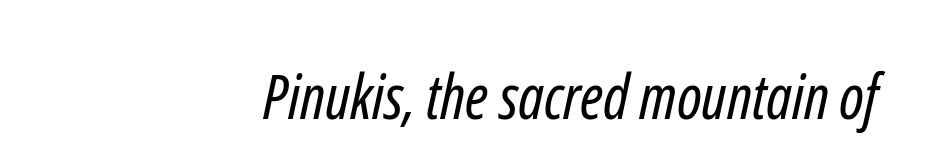
Q: Is the text bold? A: No.
Q: Is the typeface a serif or a sans-serif typeface? A: Sans-serif.
Q: Is the text underlined? A: No.
Q: How is the paragraph aligned? A: Right-aligned.
Q: Is the spacing between letters normal or unusually wide? A: Normal.
Q: Width (condensed, normal, or wide)? A: Condensed.
Q: Stroke contrast? A: Low.
Q: x-height? A: Medium.
Q: Monospaced? A: No.
